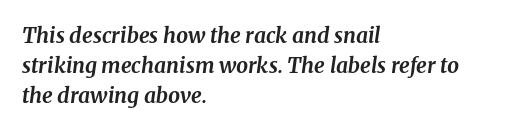
{"italic": "yes", "lean": "right", "slant_degrees": 8, "bold": "yes", "underline": "no", "align": "left", "line_spacing": "normal", "line_spacing_ratio": 1.42, "letter_spacing": "normal", "letter_spacing_em": 0.0, "glyph_px": 21}
